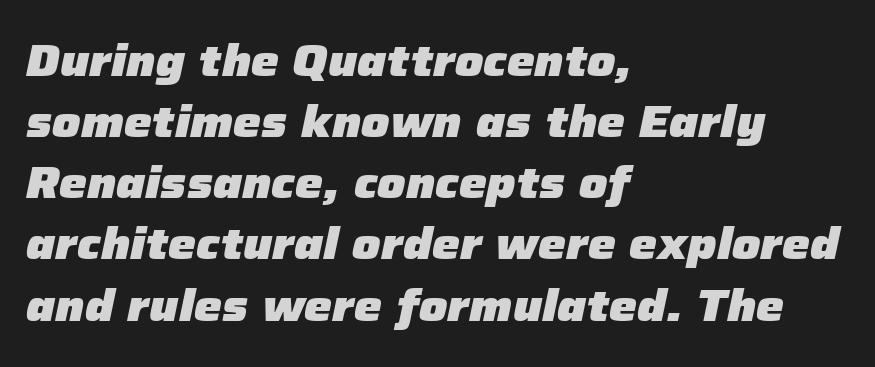
{"italic": "yes", "lean": "right", "slant_degrees": 12, "bold": "yes", "weight": "heavy", "width": "normal", "stroke_contrast": "low", "x_height": "medium", "monospaced": "no", "underline": "no", "align": "left", "line_spacing": "normal", "line_spacing_ratio": 1.39, "letter_spacing": "normal", "letter_spacing_em": 0.0, "glyph_px": 44}
